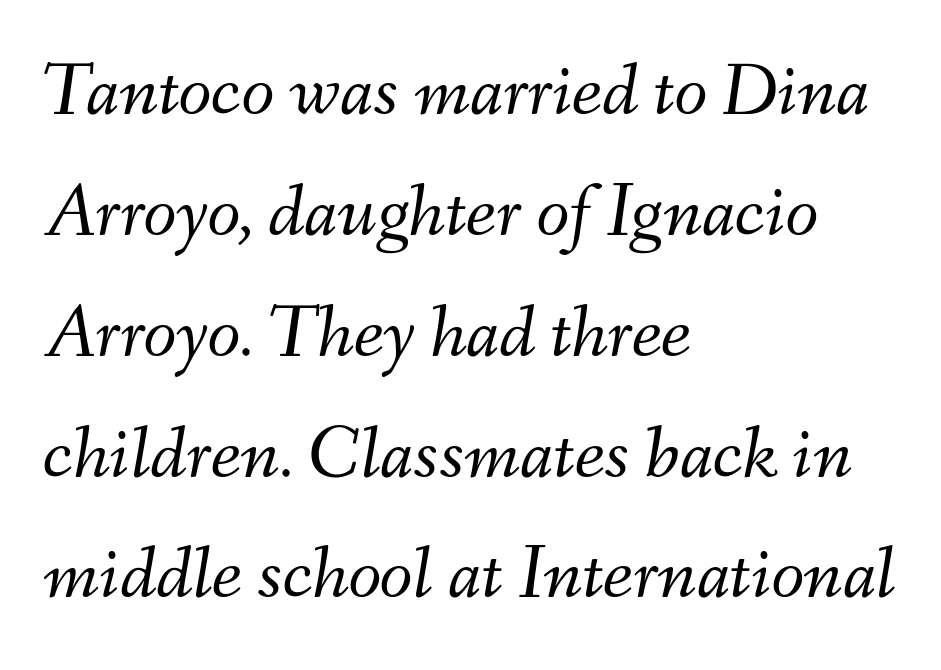
Spacing between characters is what you'd get straight out of the box. This sample uses an oblique cut, with every glyph tilted off the vertical. What's the leading like? Ordinary, nothing unusual. This reads as an unemphasized weight, regular at the heaviest.
